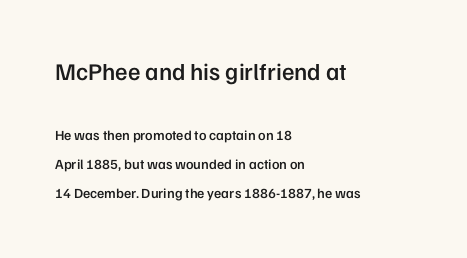
The image shows 24 px text type, upright; set left-aligned, loose line spacing (2.1x), normal letter spacing, not underlined; the first (top) block is 1.71x larger.
